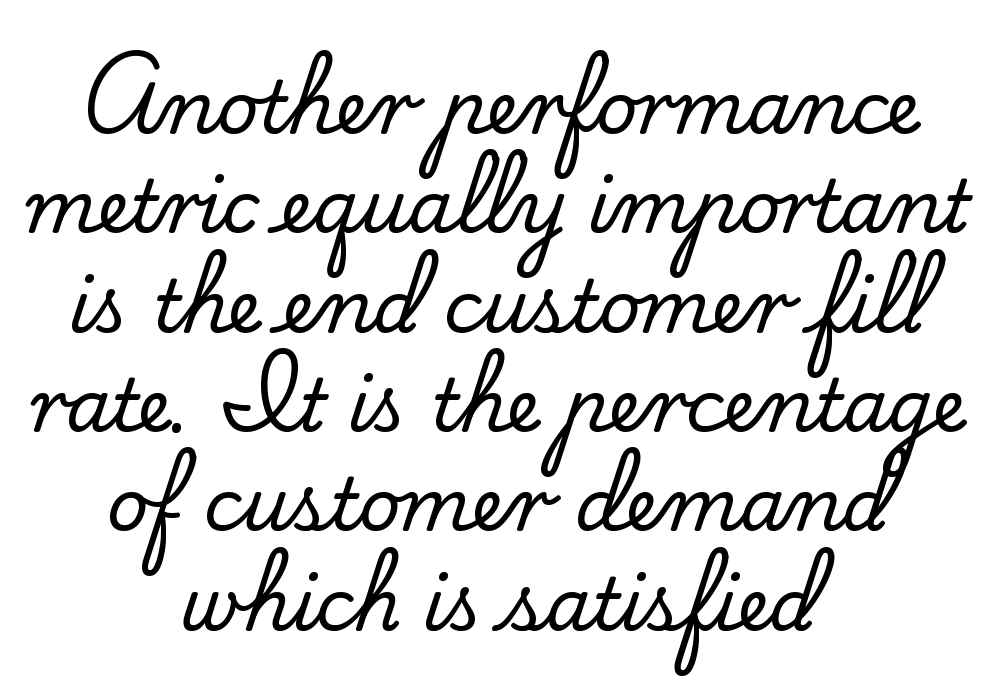
The image shows 72 px serif type; set centered, normal line spacing (1.38x), normal letter spacing, not underlined; low stroke contrast and a small x-height.
